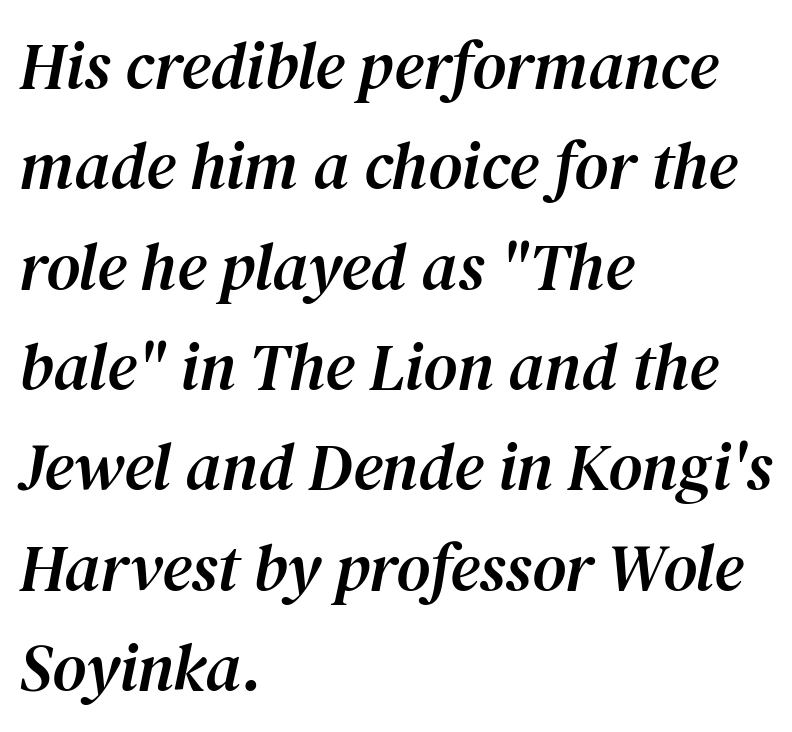
Q: Is the text italic (slanted)? A: Yes, it leans right by about 12 degrees.
Q: Is the typeface a serif or a sans-serif typeface? A: Serif.
Q: Is the text underlined? A: No.
Q: How is the paragraph aligned? A: Left-aligned.
Q: Is the spacing between letters normal or unusually wide? A: Normal.
Q: Is the spacing between lines tight, normal or loose? A: Normal.
Q: Width (condensed, normal, or wide)? A: Normal.
Q: Stroke contrast? A: Medium.
Q: x-height? A: Medium.
Q: Monospaced? A: No.
